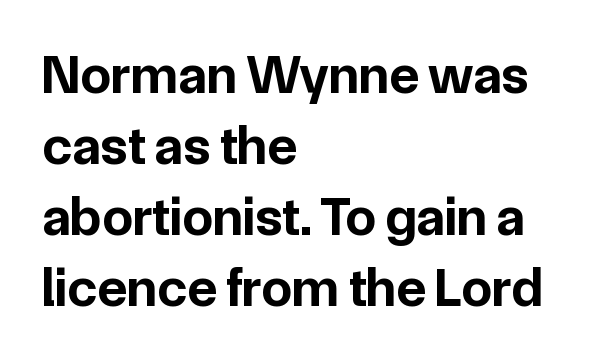
{"serif": "no", "italic": "no", "bold": "yes", "weight": "bold", "width": "normal", "stroke_contrast": "low", "x_height": "medium", "monospaced": "no", "underline": "no", "align": "left", "line_spacing": "normal", "line_spacing_ratio": 1.29, "letter_spacing": "normal", "letter_spacing_em": 0.0, "glyph_px": 55}
